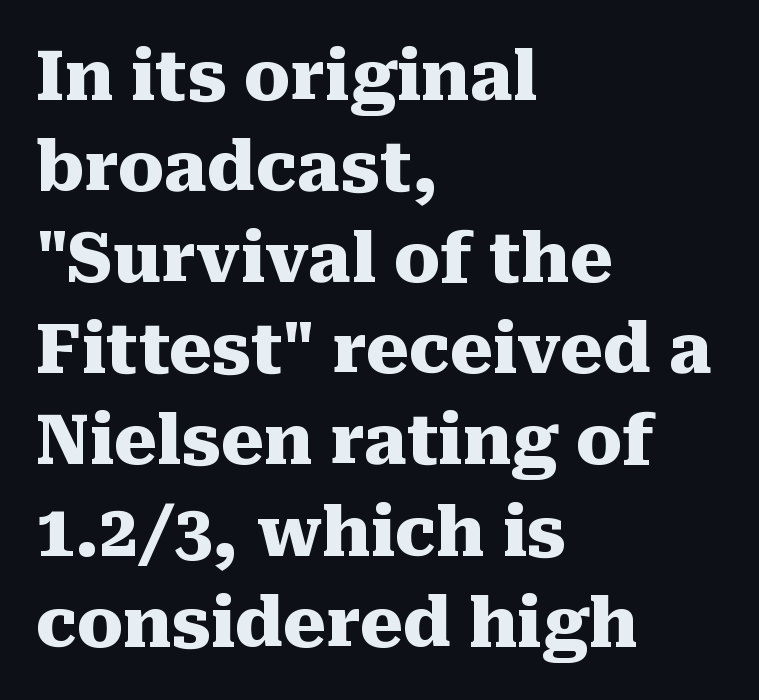
The image shows 68 px heavy serif type, upright; set left-aligned, normal line spacing (1.34x), normal letter spacing, not underlined; medium stroke contrast and a medium x-height.
